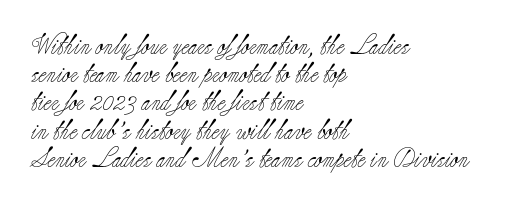
{"bold": "no", "underline": "no", "align": "left", "line_spacing": "normal", "line_spacing_ratio": 1.41, "letter_spacing": "normal", "letter_spacing_em": 0.0, "glyph_px": 20}
